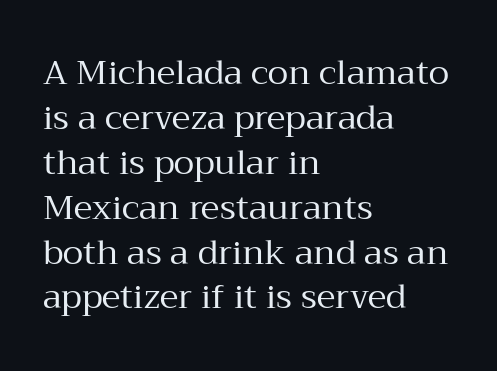
No chunkiness to these letters — they're not bold. Is there much room between lines? A standard amount, neither cramped nor airy. Any mark beneath the type? The region is blank. Each letter keeps its own natural width here, so spacing adapts to shape. Italic? Not at all — the glyphs are vertical.
